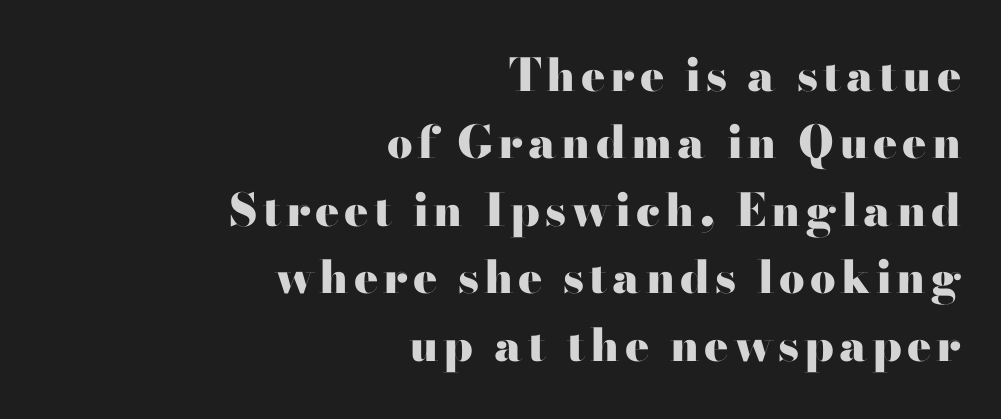
Q: Is the text bold? A: Yes.
Q: Is the text italic (slanted)? A: No, it is upright.
Q: Is the typeface a serif or a sans-serif typeface? A: Serif.
Q: Is the text underlined? A: No.
Q: How is the paragraph aligned? A: Right-aligned.
Q: Is the spacing between lines tight, normal or loose? A: Normal.
Q: Width (condensed, normal, or wide)? A: Wide.
Q: Stroke contrast? A: High.
Q: x-height? A: Small.
Q: Monospaced? A: No.
